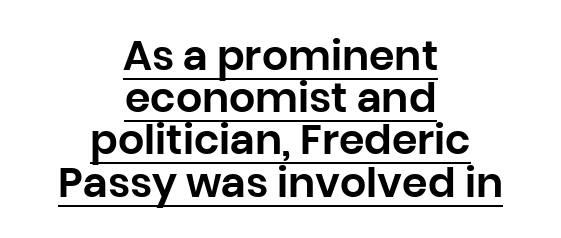
Tracking here is standard; glyphs follow each other at the usual distance. Do the letters lean? They stand straight. Line starts and ends both wander, symmetrically. The space between consecutive lines is stingy. This sample has the flowing, uneven cadence of proportional lettering. The words here are underlined.
